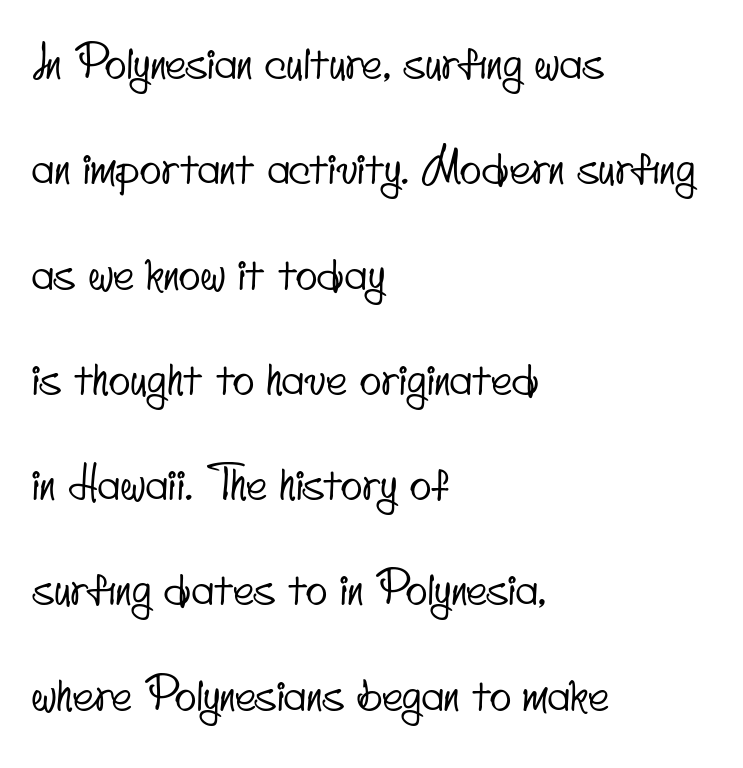
The image shows 45 px condensed sans-serif type; set left-aligned, loose line spacing (2.34x), normal letter spacing, not underlined; low stroke contrast and a small x-height.
